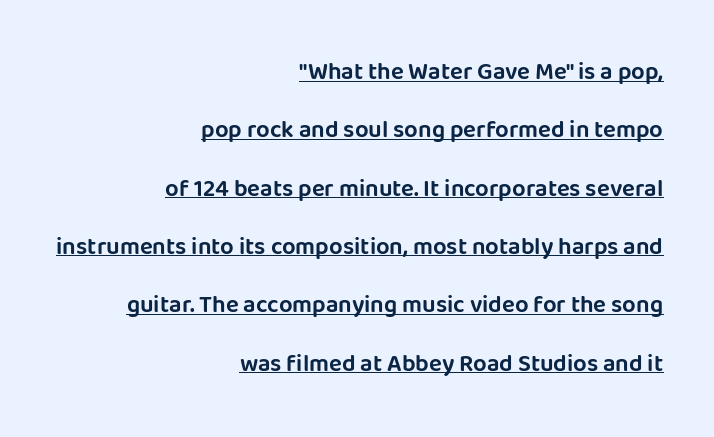
Q: Is the text italic (slanted)? A: No, it is upright.
Q: Is the text underlined? A: Yes.
Q: How is the paragraph aligned? A: Right-aligned.
Q: Is the spacing between letters normal or unusually wide? A: Normal.
Q: Is the spacing between lines tight, normal or loose? A: Loose.
